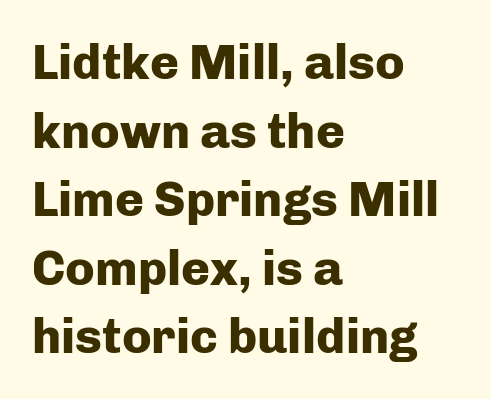
{"serif": "no", "italic": "no", "bold": "yes", "weight": "heavy", "width": "normal", "stroke_contrast": "low", "x_height": "medium", "monospaced": "no", "underline": "no", "align": "left", "line_spacing": "normal", "line_spacing_ratio": 1.4, "letter_spacing": "normal", "letter_spacing_em": 0.0, "glyph_px": 49}
